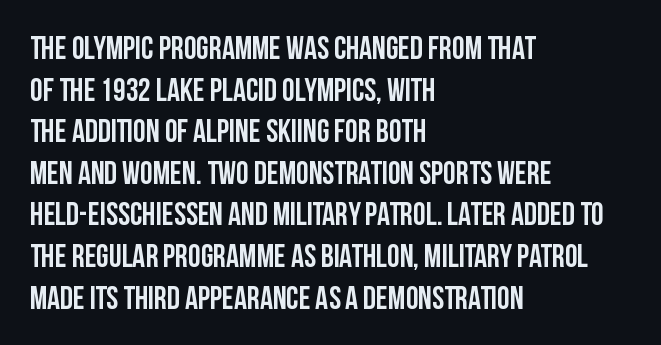
What's the leading like? Ordinary, nothing unusual. Compared with an ordinary text face, these strokes are far heavier — a full bold. Any mark beneath the type? The region is blank. What kind of face is this? One without serifs — a sans. The letters advance in unequal steps, a hallmark of proportional type. This sample is left-justified, so line endings fall wherever the words run out.
